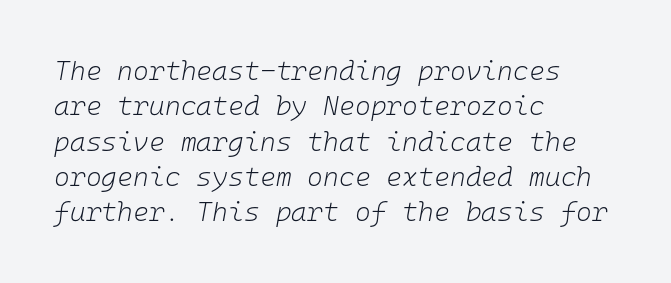
Nobody touched the tracking dial on this one. Weight: not bold — regular or lighter. The rendering anchors every line to the left-hand side. Students, observe: this is what conventionally led text looks like. Emphasis-style slanted type is in use. Honestly, there is no underline to notice here at all.
